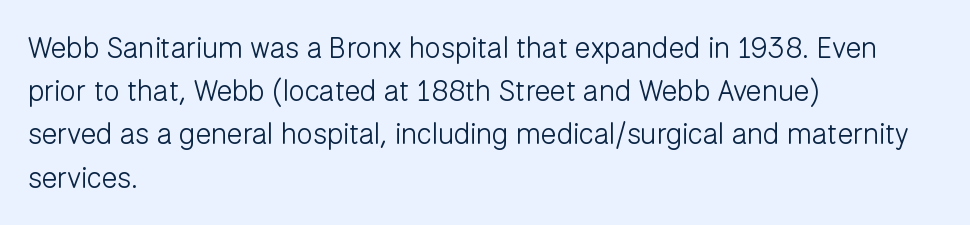
The image shows 29 px light sans-serif type, upright; set left-aligned, normal line spacing (1.49x), normal letter spacing, not underlined; low stroke contrast and a medium x-height.
